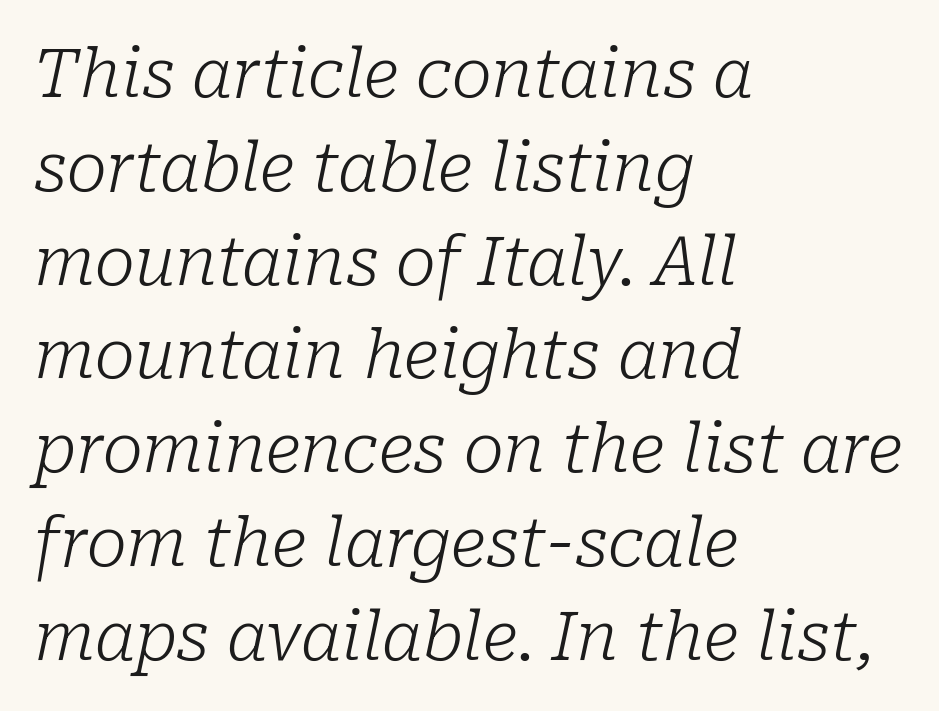
Does the lettering tilt? It does — this is italic. Underline: absent. Does the copy run flush right? No — it runs flush left. A light-to-regular cut is what we see here. The tracking reads as untouched default to a designer's eye. Think of a printed novel: that variable character pitch is what you see here.
